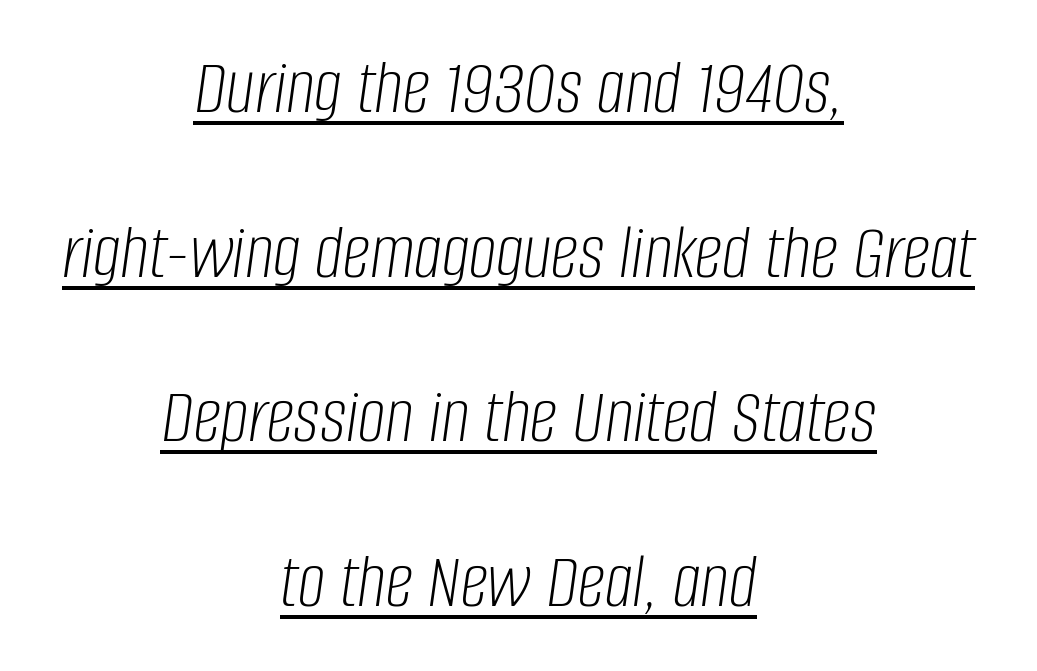
The compositor balanced each line on the midline. Varying glyph widths throughout — classic text-font behaviour. The typesetter has applied underlining to the passage shown. Caption: face not bold, strokes unweighted. Emphasis-style slanted type is in use.
